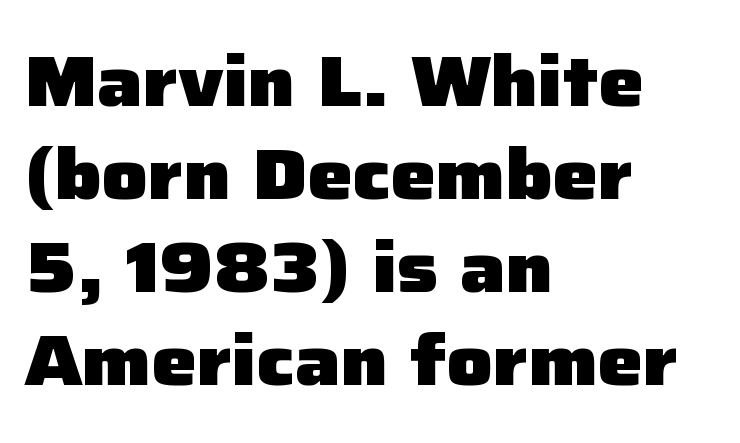
Q: Is the text bold? A: Yes.
Q: Is the text italic (slanted)? A: No, it is upright.
Q: Is the typeface a serif or a sans-serif typeface? A: Sans-serif.
Q: Is the text underlined? A: No.
Q: How is the paragraph aligned? A: Left-aligned.
Q: Is the spacing between letters normal or unusually wide? A: Normal.
Q: Is the spacing between lines tight, normal or loose? A: Normal.
Q: Width (condensed, normal, or wide)? A: Normal.
Q: Stroke contrast? A: Low.
Q: x-height? A: Medium.
Q: Monospaced? A: No.
